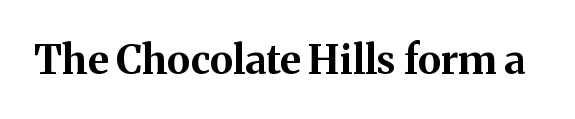
{"serif": "yes", "italic": "no", "bold": "yes", "weight": "bold", "width": "normal", "stroke_contrast": "medium", "x_height": "medium", "monospaced": "no", "underline": "no", "letter_spacing": "normal", "letter_spacing_em": 0.0, "glyph_px": 40}
